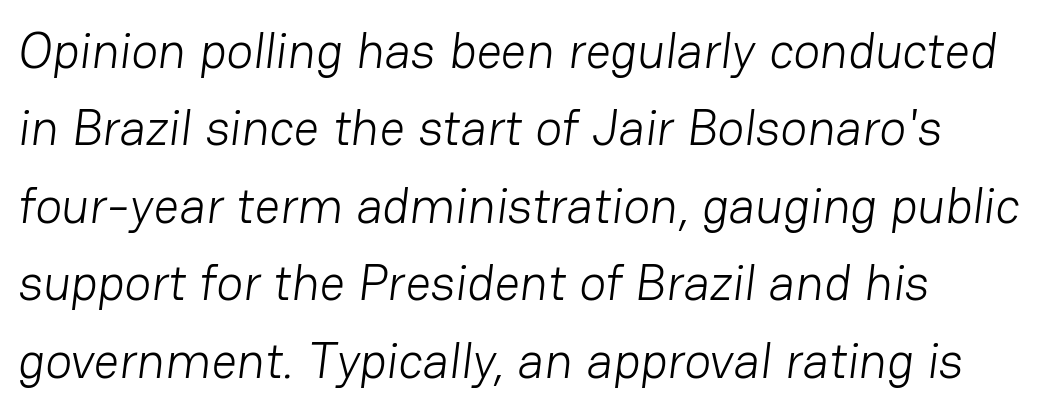
Q: Is the text bold? A: No.
Q: Is the typeface a serif or a sans-serif typeface? A: Sans-serif.
Q: Is the text underlined? A: No.
Q: Is the spacing between letters normal or unusually wide? A: Normal.
Q: Is the spacing between lines tight, normal or loose? A: Normal.
Q: Width (condensed, normal, or wide)? A: Normal.
Q: Stroke contrast? A: Low.
Q: x-height? A: Medium.
Q: Monospaced? A: No.
